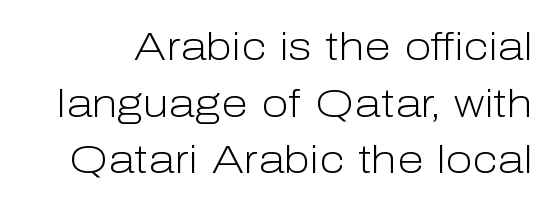
Note the varied advance widths — an 'i' is clearly narrower than an 'm'. A typesetter would mark this as roman, not italic. These glyphs show unthickened strokes, regular width or finer. Look at the tracking — it's just the regular setting, nothing added. The text was rendered using a sans face with plain stroke endings. The designer left line spacing at the default.
